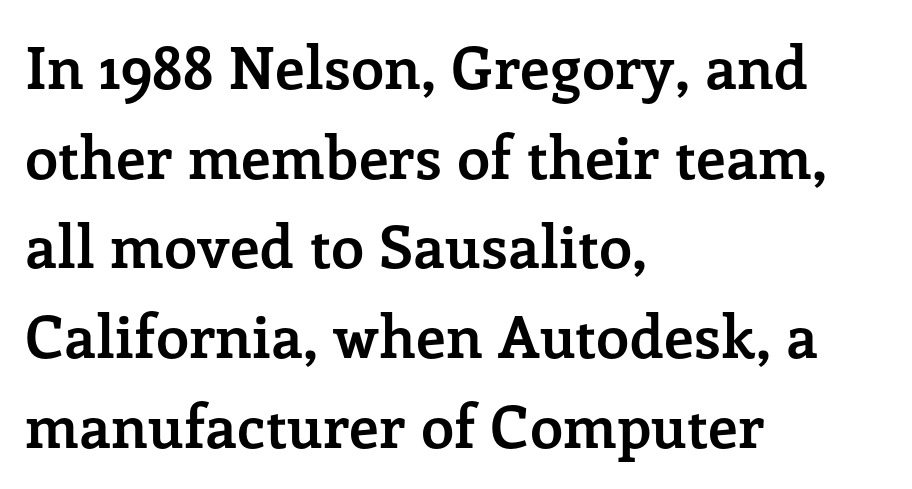
{"serif": "yes", "italic": "no", "bold": "yes", "weight": "semibold", "width": "normal", "stroke_contrast": "low", "x_height": "medium", "monospaced": "no", "underline": "no", "align": "left", "line_spacing": "normal", "line_spacing_ratio": 1.52, "letter_spacing": "normal", "letter_spacing_em": 0.0, "glyph_px": 59}
